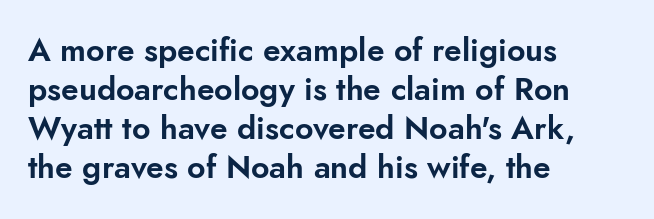
Q: Is the text italic (slanted)? A: No, it is upright.
Q: Is the typeface a serif or a sans-serif typeface? A: Sans-serif.
Q: Is the text underlined? A: No.
Q: How is the paragraph aligned? A: Left-aligned.
Q: Is the spacing between letters normal or unusually wide? A: Normal.
Q: Width (condensed, normal, or wide)? A: Normal.
Q: Stroke contrast? A: Low.
Q: x-height? A: Small.
Q: Monospaced? A: No.
